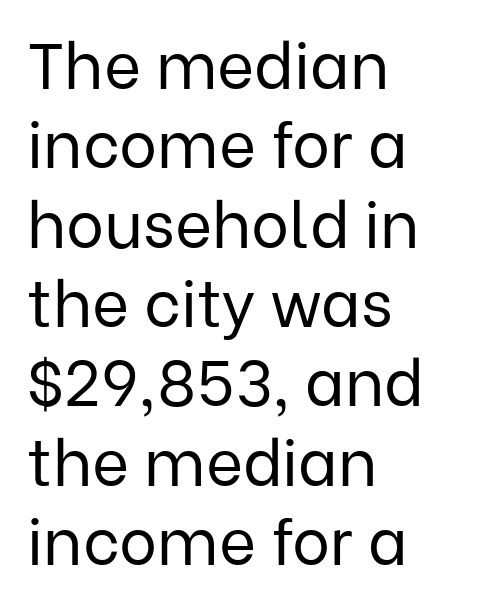
Q: Is the text bold? A: No.
Q: Is the text italic (slanted)? A: No, it is upright.
Q: Is the typeface a serif or a sans-serif typeface? A: Sans-serif.
Q: Is the text underlined? A: No.
Q: How is the paragraph aligned? A: Left-aligned.
Q: Is the spacing between letters normal or unusually wide? A: Normal.
Q: Width (condensed, normal, or wide)? A: Normal.
Q: Stroke contrast? A: Low.
Q: x-height? A: Medium.
Q: Monospaced? A: No.
